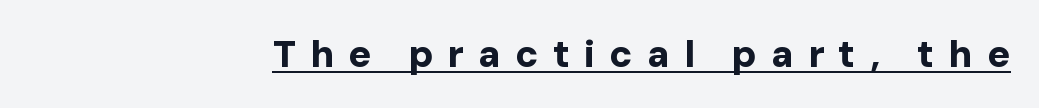
Strokes here are thick enough to call this a true bold. This sample uses expanded letter spacing, leaving extra air between glyphs. Nope, not italic — everything's standing straight. A sans-serif font was chosen for this passage. Do the characters align in a grid? No, the font is proportional.
